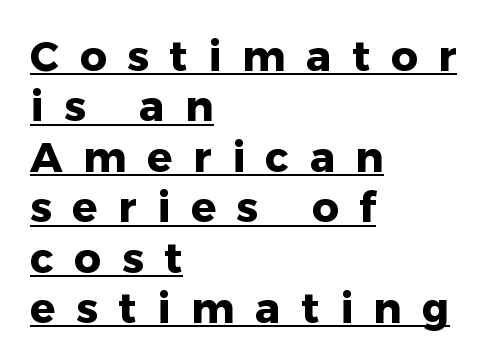
The image shows 42 px heavy sans-serif type, upright; set left-aligned, line spacing 1.2x, unusually wide letter spacing (+0.49 em), underlined; low stroke contrast and a medium x-height.
